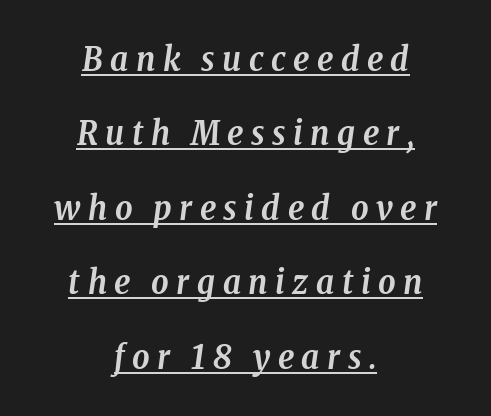
{"serif": "yes", "italic": "yes", "lean": "right", "slant_degrees": 8, "bold": "yes", "weight": "semibold", "width": "condensed", "stroke_contrast": "low", "x_height": "medium", "monospaced": "no", "underline": "yes", "align": "center", "line_spacing": "loose", "line_spacing_ratio": 2.19, "letter_spacing": "wide", "letter_spacing_em": 0.22, "glyph_px": 34}
